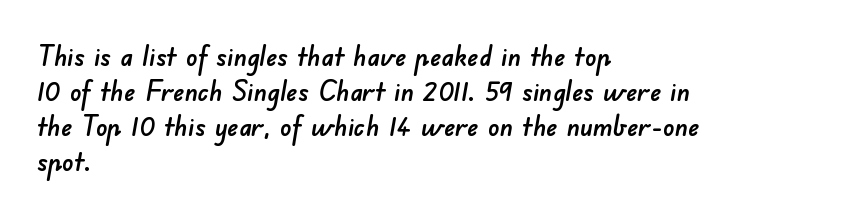
The image shows 28 px sans-serif type; set left-aligned, normal line spacing (1.25x), normal letter spacing, not underlined; low stroke contrast and a small x-height.
